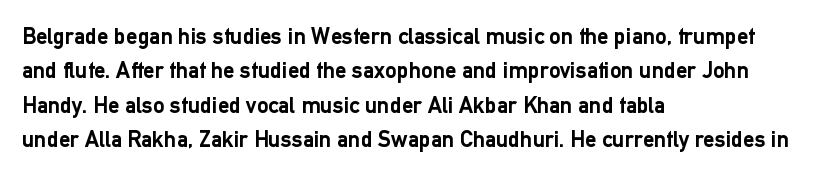
{"italic": "no", "bold": "yes", "underline": "no", "align": "left", "line_spacing": "normal", "line_spacing_ratio": 1.5, "letter_spacing": "normal", "letter_spacing_em": 0.0, "glyph_px": 23}
